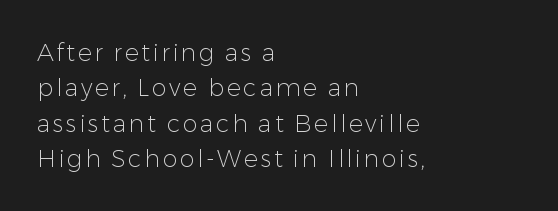
Q: Is the text bold? A: No.
Q: Is the text italic (slanted)? A: No, it is upright.
Q: Is the text underlined? A: No.
Q: How is the paragraph aligned? A: Left-aligned.
Q: Is the spacing between lines tight, normal or loose? A: Normal.
